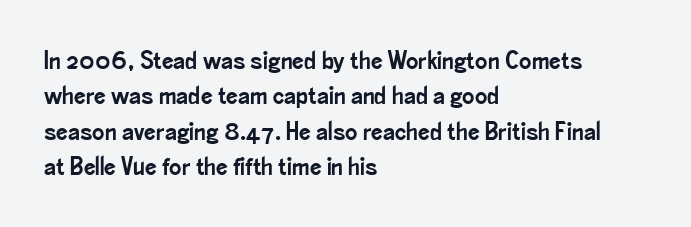
The image shows 26 px text type, upright; set left-aligned, normal line spacing (1.36x), normal letter spacing, not underlined.
